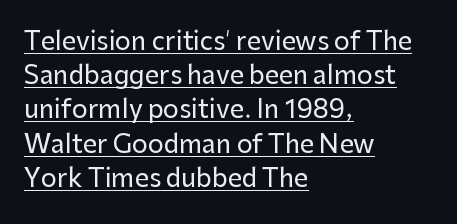
Q: Is the text italic (slanted)? A: No, it is upright.
Q: Is the text underlined? A: Yes.
Q: How is the paragraph aligned? A: Left-aligned.
Q: Is the spacing between letters normal or unusually wide? A: Normal.
Q: Is the spacing between lines tight, normal or loose? A: Normal.
